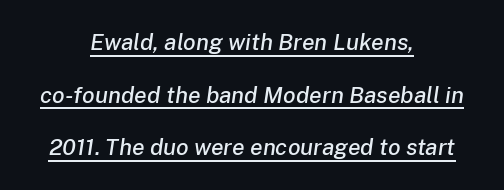
Q: Is the text italic (slanted)? A: Yes, it leans right by about 8 degrees.
Q: Is the text underlined? A: Yes.
Q: How is the paragraph aligned? A: Centered.
Q: Is the spacing between letters normal or unusually wide? A: Normal.
Q: Is the spacing between lines tight, normal or loose? A: Loose.
